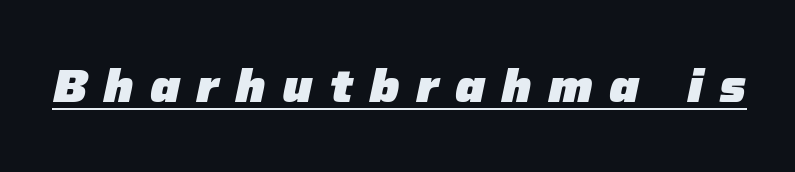
Q: Is the text bold? A: Yes.
Q: Is the text italic (slanted)? A: Yes, it leans right by about 12 degrees.
Q: Is the text underlined? A: Yes.
Q: Is the spacing between letters normal or unusually wide? A: Unusually wide.
Q: Width (condensed, normal, or wide)? A: Normal.
Q: Stroke contrast? A: Low.
Q: x-height? A: Medium.
Q: Monospaced? A: No.
